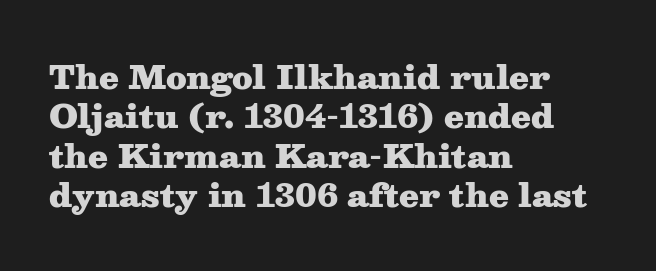
Caption: multi-line text, flush left, ragged right. Yep, those are serifs on the letters. You could not count columns in this text — the font is proportionally spaced. Is there any slant? The stems are plumb. Descenders hang freely into open space.
